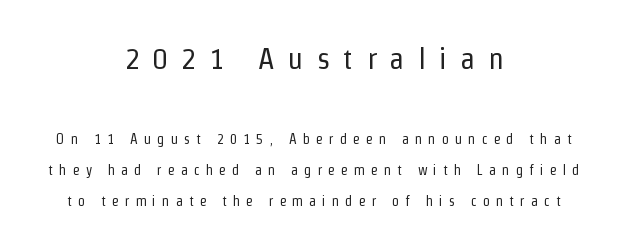
The image shows 30 px regular-weight, condensed sans-serif type, upright; set centered, loose line spacing (2.21x), unusually wide letter spacing (+0.44 em), not underlined; the first (top) block is 2.14x larger; low stroke contrast and a medium x-height.
